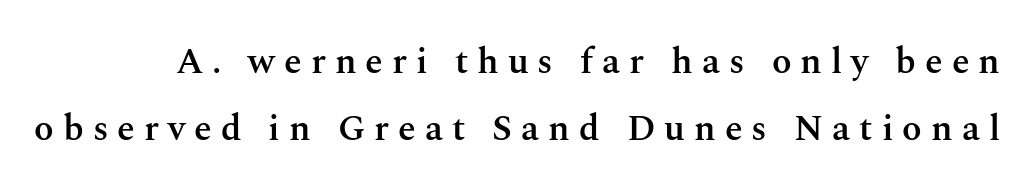
The image shows 36 px semibold serif type, upright; set line spacing 1.87x, unusually wide letter spacing (+0.25 em), not underlined; medium stroke contrast and a medium x-height.
